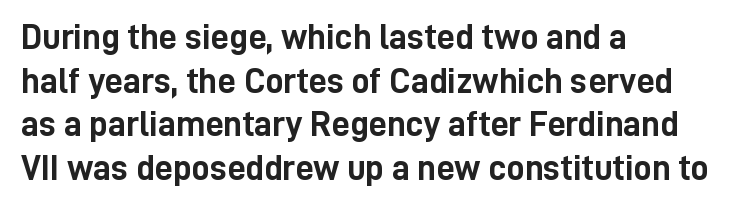
{"serif": "no", "italic": "no", "bold": "yes", "weight": "semibold", "width": "condensed", "stroke_contrast": "low", "x_height": "medium", "monospaced": "no", "underline": "no", "align": "left", "line_spacing_ratio": 1.21, "letter_spacing": "normal", "letter_spacing_em": 0.0, "glyph_px": 36}
